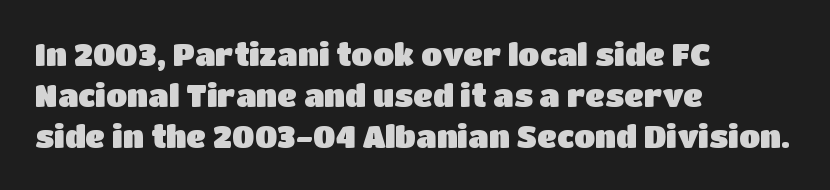
Q: Is the text italic (slanted)? A: No, it is upright.
Q: Is the typeface a serif or a sans-serif typeface? A: Sans-serif.
Q: Is the text underlined? A: No.
Q: How is the paragraph aligned? A: Left-aligned.
Q: Is the spacing between letters normal or unusually wide? A: Normal.
Q: Is the spacing between lines tight, normal or loose? A: Normal.
Q: Width (condensed, normal, or wide)? A: Normal.
Q: Stroke contrast? A: Low.
Q: x-height? A: Large.
Q: Monospaced? A: No.
